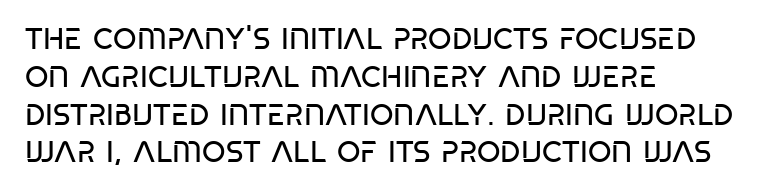
The image shows 30 px regular-weight, condensed sans-serif type, upright; set left-aligned, normal line spacing (1.26x), normal letter spacing, not underlined; low stroke contrast and a large x-height.
